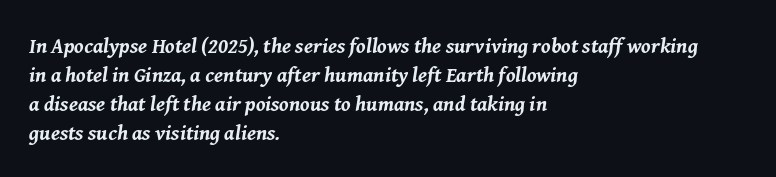
{"italic": "yes", "lean": "right", "slant_degrees": 8, "bold": "yes", "underline": "no", "align": "left", "line_spacing": "normal", "line_spacing_ratio": 1.38, "letter_spacing": "normal", "letter_spacing_em": 0.0, "glyph_px": 21}
